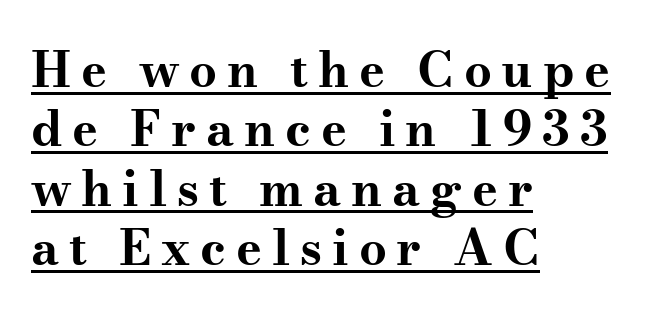
Q: Is the text bold? A: Yes.
Q: Is the text italic (slanted)? A: No, it is upright.
Q: Is the typeface a serif or a sans-serif typeface? A: Serif.
Q: Is the text underlined? A: Yes.
Q: How is the paragraph aligned? A: Left-aligned.
Q: Is the spacing between letters normal or unusually wide? A: Unusually wide.
Q: Width (condensed, normal, or wide)? A: Wide.
Q: Stroke contrast? A: Medium.
Q: x-height? A: Small.
Q: Monospaced? A: No.
